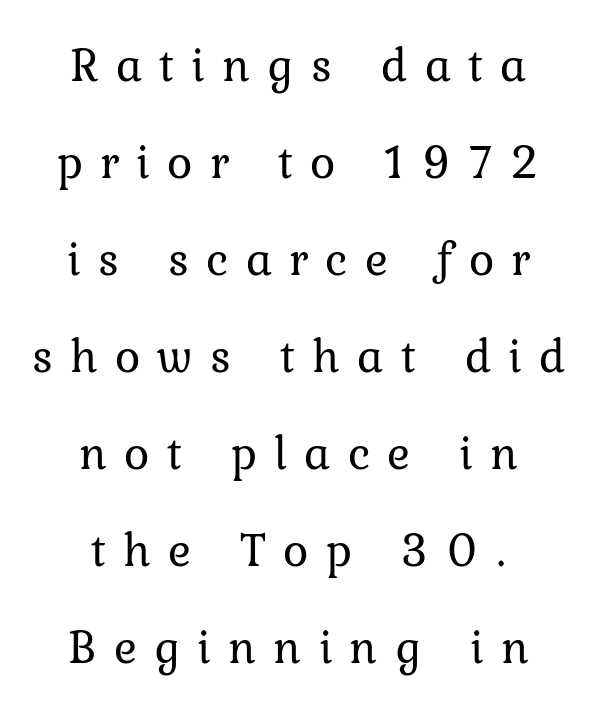
Descenders hang freely into open space. Line starts and ends both wander, symmetrically. How would I describe the line gaps? Wide and relaxed. Character widths vary here, with narrow letters taking less room than wide ones. A quiet, ordinary-to-light weight characterises the typeface.
